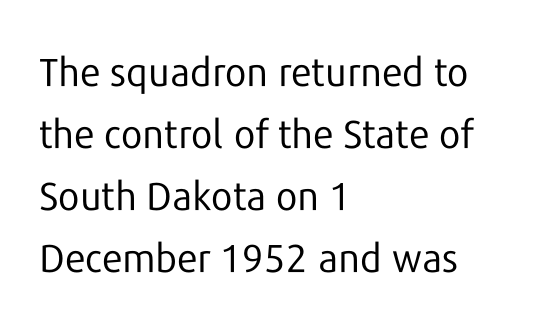
{"serif": "no", "italic": "no", "bold": "no", "weight": "regular", "width": "normal", "stroke_contrast": "low", "x_height": "medium", "monospaced": "no", "underline": "no", "align": "left", "line_spacing": "normal", "line_spacing_ratio": 1.59, "letter_spacing": "normal", "letter_spacing_em": 0.0, "glyph_px": 39}
